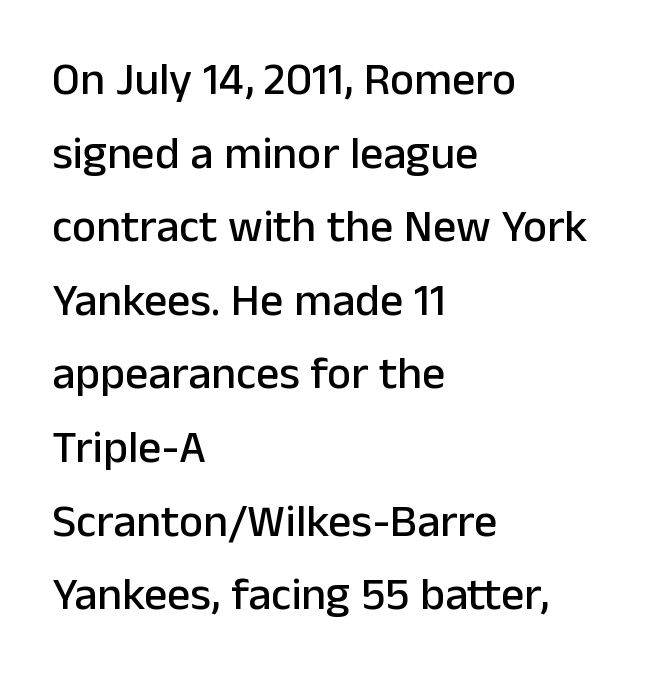
The image shows 46 px sans-serif type, upright; set left-aligned, normal line spacing (1.6x), normal letter spacing, not underlined; low stroke contrast and a medium x-height.
